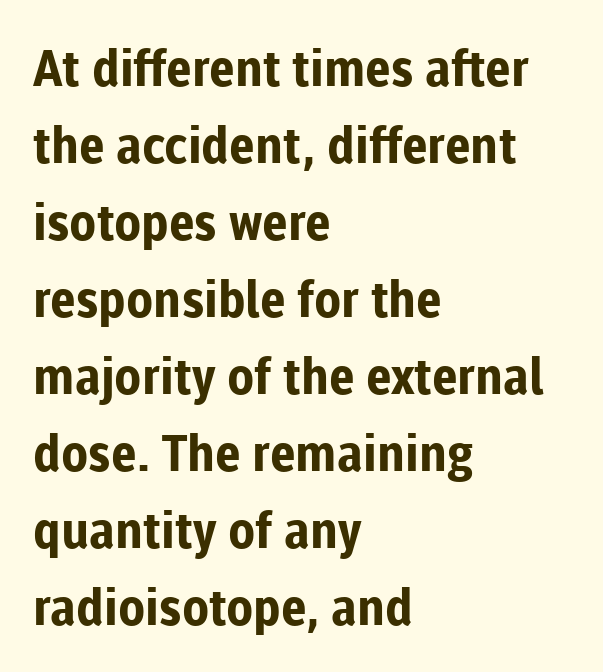
Q: Is the text bold? A: Yes.
Q: Is the text italic (slanted)? A: No, it is upright.
Q: Is the typeface a serif or a sans-serif typeface? A: Sans-serif.
Q: Is the text underlined? A: No.
Q: How is the paragraph aligned? A: Left-aligned.
Q: Is the spacing between letters normal or unusually wide? A: Normal.
Q: Is the spacing between lines tight, normal or loose? A: Normal.
Q: Width (condensed, normal, or wide)? A: Normal.
Q: Stroke contrast? A: Low.
Q: x-height? A: Medium.
Q: Monospaced? A: No.
